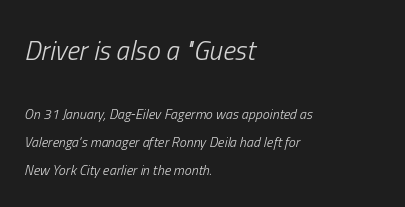
The image shows 27 px text type, italic (leaning right); set left-aligned, loose line spacing (2.0x), normal letter spacing, not underlined; the first (top) block is 1.93x larger.
